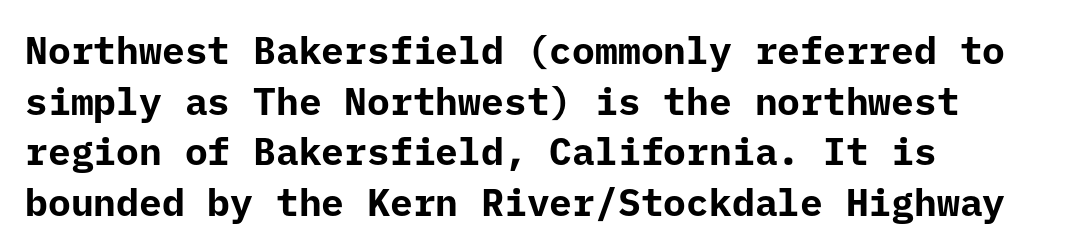
Q: Is the text bold? A: Yes.
Q: Is the text italic (slanted)? A: No, it is upright.
Q: Is the typeface a serif or a sans-serif typeface? A: Sans-serif.
Q: Is the text underlined? A: No.
Q: How is the paragraph aligned? A: Left-aligned.
Q: Is the spacing between letters normal or unusually wide? A: Normal.
Q: Is the spacing between lines tight, normal or loose? A: Normal.
Q: Width (condensed, normal, or wide)? A: Normal.
Q: Stroke contrast? A: Low.
Q: x-height? A: Medium.
Q: Monospaced? A: Yes.
